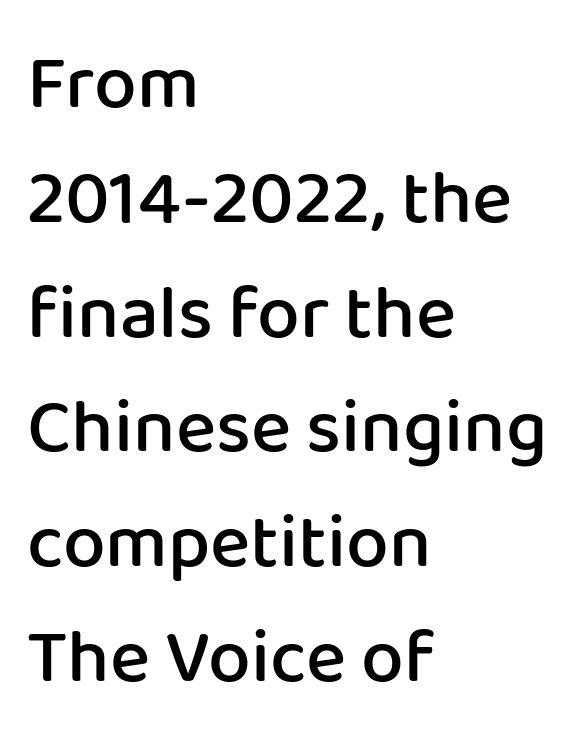
Q: Is the text bold? A: Semi-bold.
Q: Is the text italic (slanted)? A: No, it is upright.
Q: Is the typeface a serif or a sans-serif typeface? A: Sans-serif.
Q: Is the text underlined? A: No.
Q: How is the paragraph aligned? A: Left-aligned.
Q: Is the spacing between letters normal or unusually wide? A: Normal.
Q: Is the spacing between lines tight, normal or loose? A: Normal.
Q: Width (condensed, normal, or wide)? A: Normal.
Q: Stroke contrast? A: Low.
Q: x-height? A: Medium.
Q: Monospaced? A: No.
